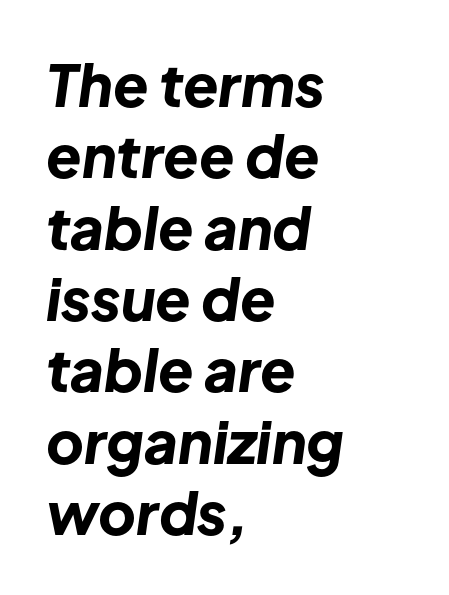
Q: Is the text bold? A: Yes.
Q: Is the text italic (slanted)? A: Yes, it leans right by about 8 degrees.
Q: Is the text underlined? A: No.
Q: How is the paragraph aligned? A: Left-aligned.
Q: Is the spacing between letters normal or unusually wide? A: Normal.
Q: Width (condensed, normal, or wide)? A: Normal.
Q: Stroke contrast? A: Low.
Q: x-height? A: Medium.
Q: Monospaced? A: No.
